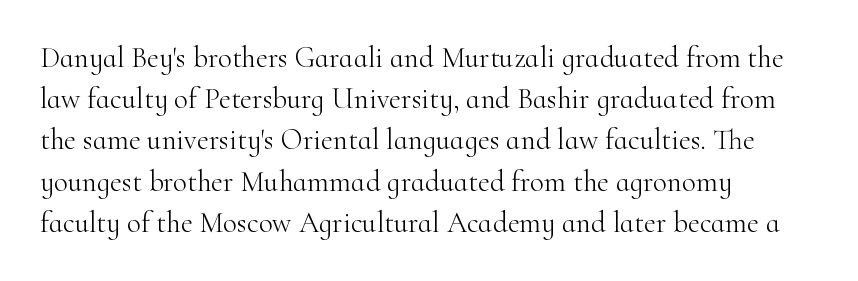
Each row of text sits above clean, open space. Do the characters align in a grid? No, the font is proportional. Tall strokes in this sample are plumb rather than angled. This sample uses a serif face. The type is set solid horizontally, with unmodified tracking.
